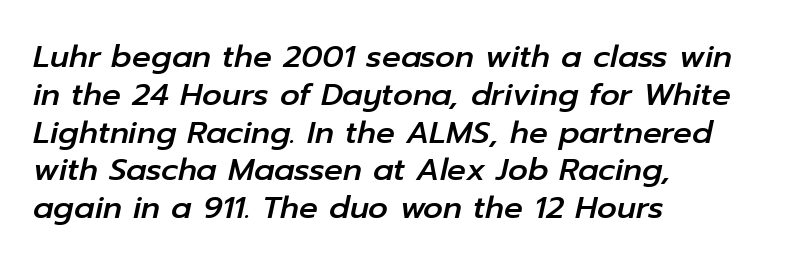
Q: Is the text italic (slanted)? A: Yes, it leans right by about 12 degrees.
Q: Is the text underlined? A: No.
Q: How is the paragraph aligned? A: Left-aligned.
Q: Is the spacing between letters normal or unusually wide? A: Normal.
Q: Width (condensed, normal, or wide)? A: Normal.
Q: Stroke contrast? A: Low.
Q: x-height? A: Medium.
Q: Monospaced? A: No.
